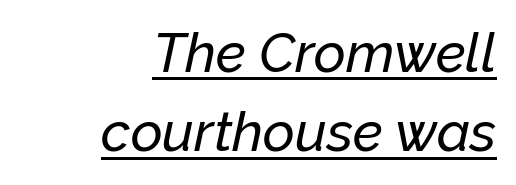
The whole block is typeset with a tilt. One glance says typical: line gaps are just what's usual. Observe the ordinary spacing: letters are neighbours, not strangers. A typographer would call this underscored text. The passage is arranged like a letterhead date or caption credit — flush right. Each letter keeps its own natural width here, so spacing adapts to shape.
